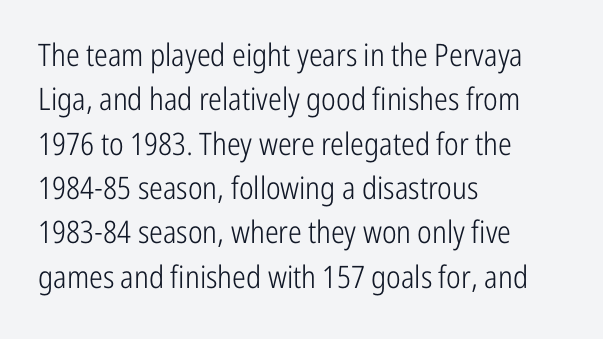
{"serif": "no", "italic": "no", "bold": "no", "weight": "light", "width": "condensed", "stroke_contrast": "low", "x_height": "medium", "monospaced": "no", "underline": "no", "align": "left", "line_spacing": "normal", "line_spacing_ratio": 1.43, "letter_spacing": "normal", "letter_spacing_em": 0.0, "glyph_px": 31}
